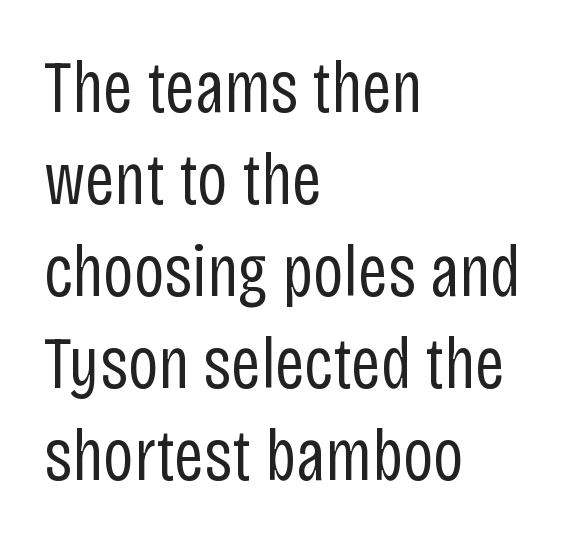
The image shows 73 px regular-weight, condensed sans-serif type, upright; set left-aligned, normal line spacing (1.26x), normal letter spacing, not underlined; low stroke contrast and a large x-height.
